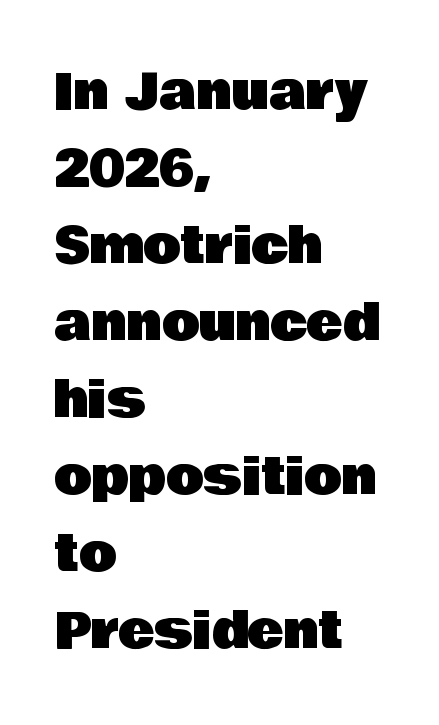
Q: Is the text italic (slanted)? A: No, it is upright.
Q: Is the typeface a serif or a sans-serif typeface? A: Sans-serif.
Q: Is the text underlined? A: No.
Q: How is the paragraph aligned? A: Left-aligned.
Q: Is the spacing between letters normal or unusually wide? A: Normal.
Q: Is the spacing between lines tight, normal or loose? A: Normal.
Q: Width (condensed, normal, or wide)? A: Normal.
Q: Stroke contrast? A: Low.
Q: x-height? A: Large.
Q: Monospaced? A: No.
